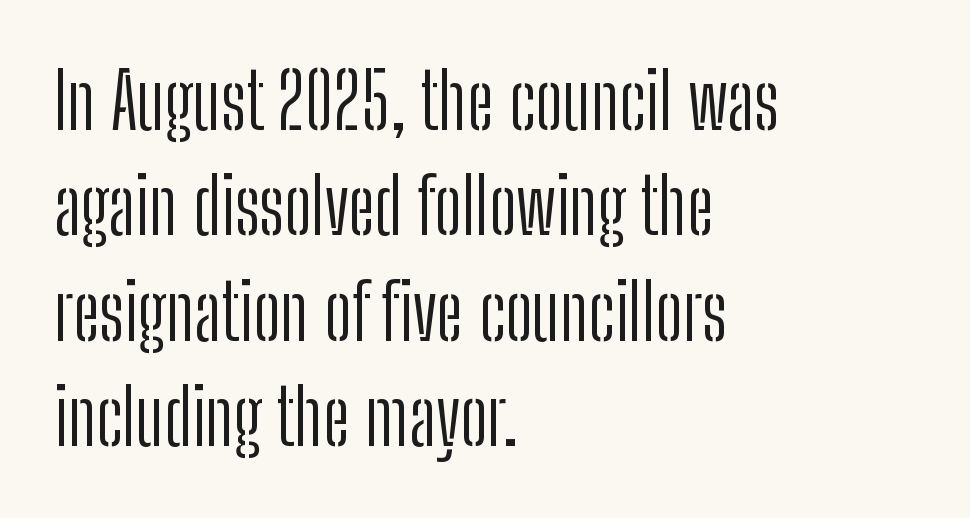
Check the space under the baseline: it is left empty. Layout note: lines flush left. Do the letters lean? They stand straight. Is this a fixed-width face? No — the glyphs have proportional, varying widths.
